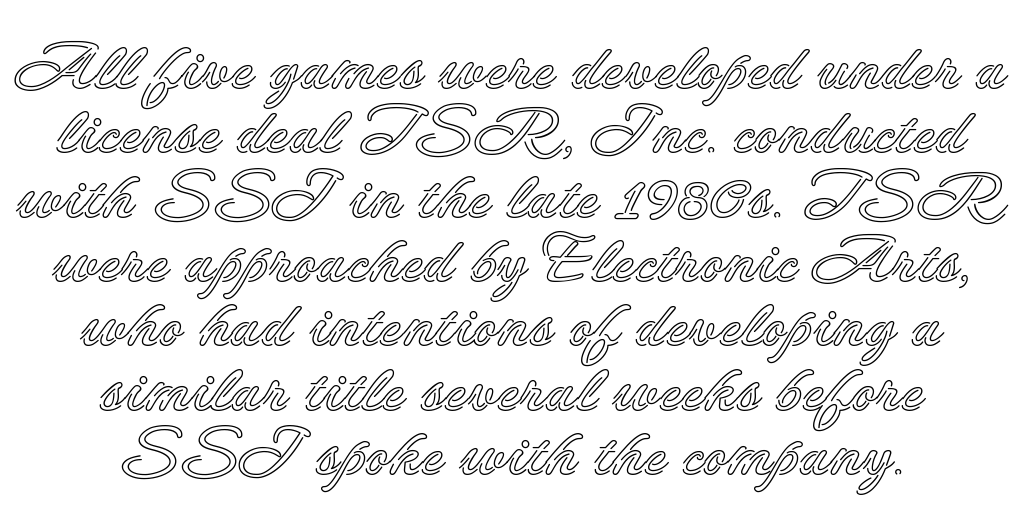
The face used here is proportionally spaced, like ordinary book or web type. Glance below the letters and you will spot only blank space. These lines are centered, leaving both edges ragged. You could call the tracking neutral — neither tight nor loose.
